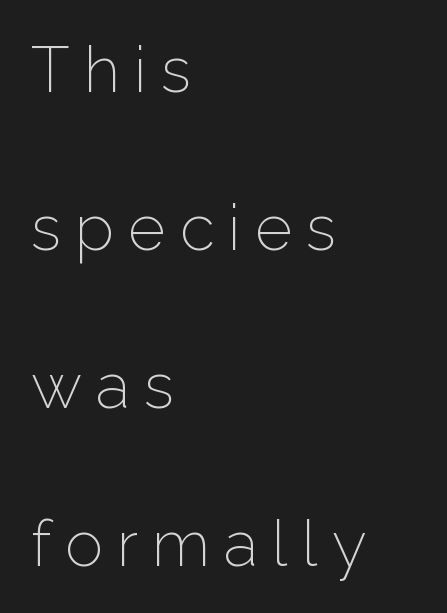
The image shows 64 px light sans-serif type, upright; set left-aligned, loose line spacing (2.47x), unusually wide letter spacing (+0.22 em), not underlined; low stroke contrast and a medium x-height.
